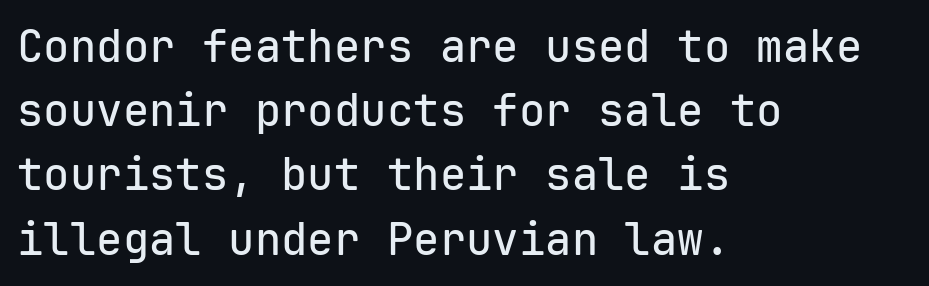
The image shows 44 px sans-serif type, upright, monospaced; set left-aligned, normal line spacing (1.46x), normal letter spacing, not underlined; low stroke contrast and a medium x-height.
